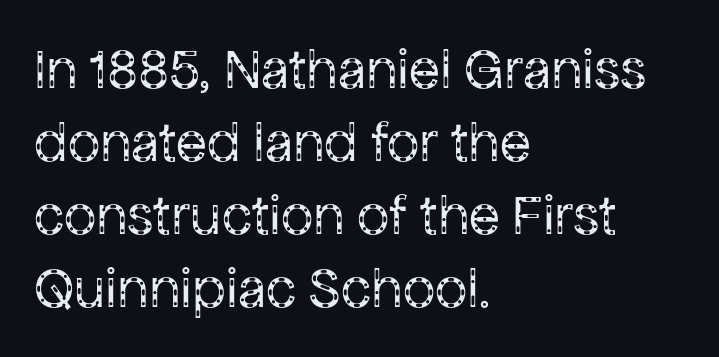
The image shows 57 px regular-weight sans-serif type, upright; set left-aligned, normal line spacing (1.28x), normal letter spacing, not underlined; low stroke contrast and a medium x-height.
